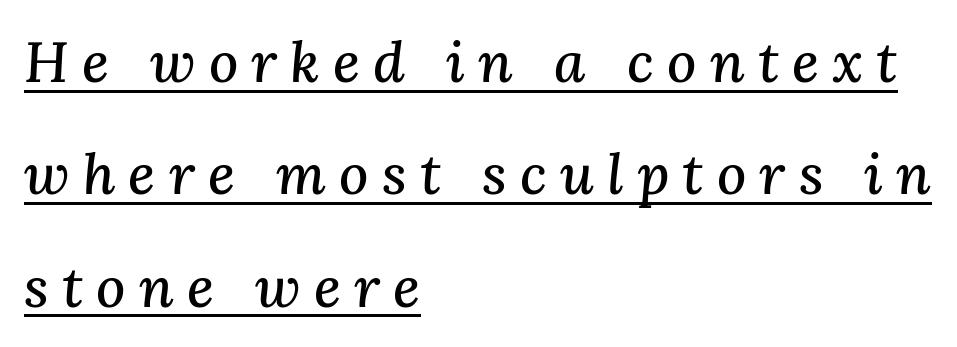
{"serif": "yes", "italic": "yes", "lean": "right", "slant_degrees": 3, "width": "normal", "stroke_contrast": "medium", "x_height": "medium", "monospaced": "no", "underline": "yes", "align": "left", "line_spacing": "loose", "line_spacing_ratio": 1.97, "letter_spacing": "wide", "letter_spacing_em": 0.23, "glyph_px": 57}
